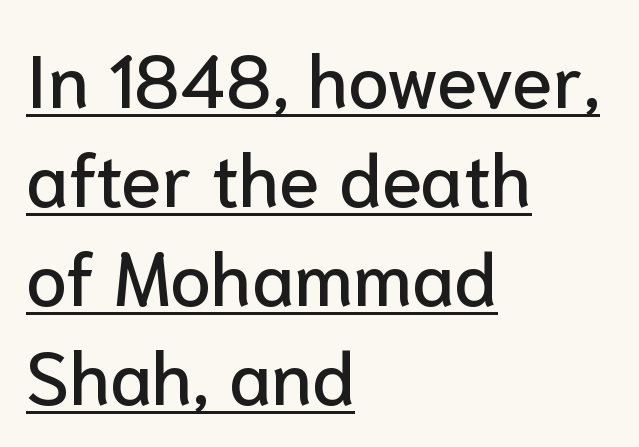
{"serif": "no", "italic": "no", "width": "normal", "stroke_contrast": "low", "x_height": "medium", "monospaced": "no", "underline": "yes", "align": "left", "line_spacing": "normal", "line_spacing_ratio": 1.34, "letter_spacing": "normal", "letter_spacing_em": 0.0, "glyph_px": 74}
